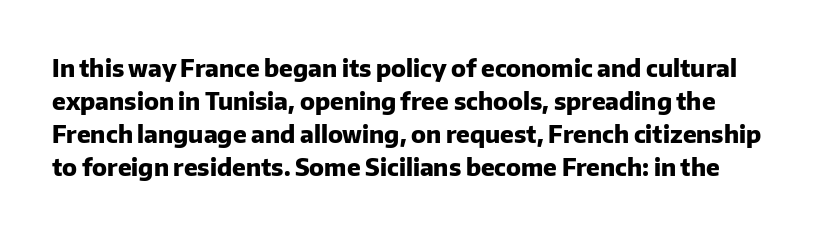
Designer's note — italics off, roman on. Quick note: interline space is typical. Heavy-handed strokes throughout: this text is bold. The specimen omits any rule beneath the text block's lines. Here the glyphs are tracked normally, forming tight word shapes.
